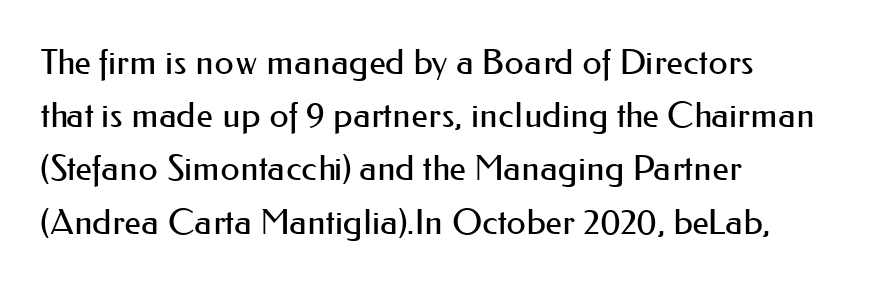
Letters rest on an invisible, unmarked baseline. Each new line begins a customary step beneath the previous one. No italicization has been applied; the sample stays upright. Heft: none added — not bold. I'd call this a sans setting — the letters go barefoot. Visually the block forms a straight wall on the left and a jagged coastline on the right.
